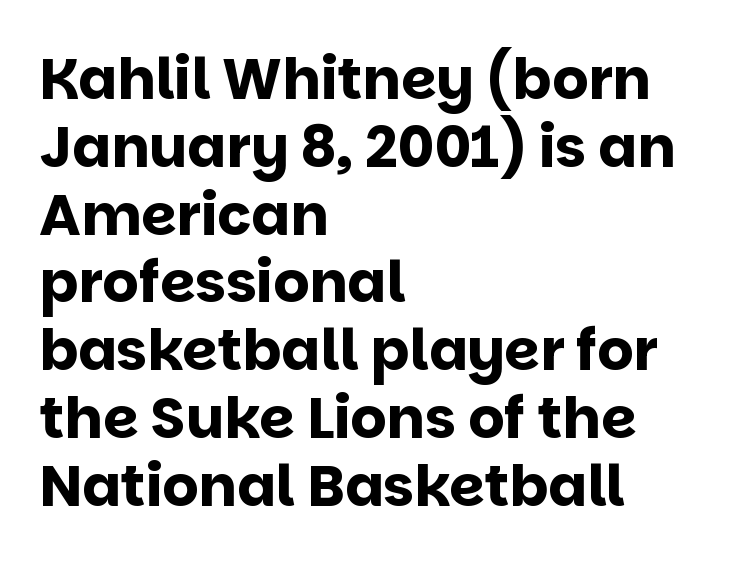
{"serif": "no", "italic": "no", "bold": "yes", "weight": "bold", "width": "normal", "stroke_contrast": "low", "x_height": "large", "monospaced": "no", "underline": "no", "align": "left", "line_spacing_ratio": 1.19, "letter_spacing": "normal", "letter_spacing_em": 0.0, "glyph_px": 57}
